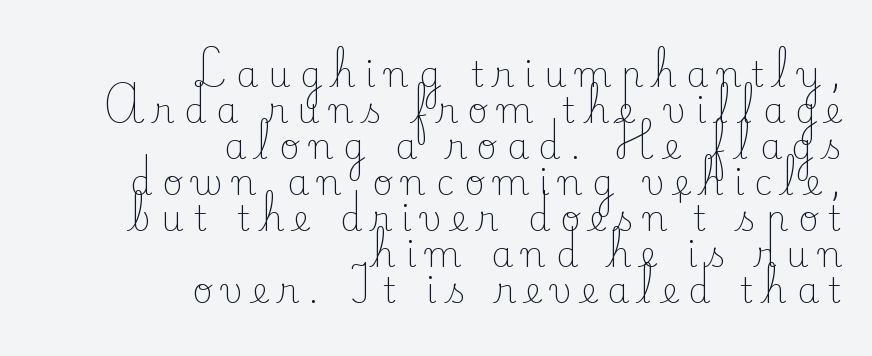
You could not count columns in this text — the font is proportionally spaced. Leading: reduced. Yep, those are serifs on the letters. Heaviness? Minimal to ordinary, like unemphasized prose.
